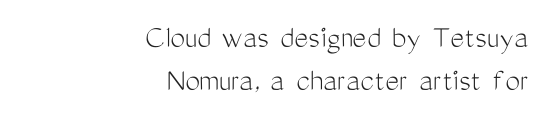
The image shows 33 px light, condensed sans-serif type, upright; set right-aligned, normal line spacing (1.3x), normal letter spacing, not underlined; medium stroke contrast and a medium x-height.
